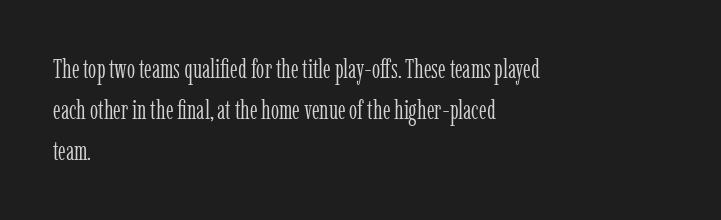
Q: Is the text bold? A: No.
Q: Is the text italic (slanted)? A: No, it is upright.
Q: Is the text underlined? A: No.
Q: How is the paragraph aligned? A: Left-aligned.
Q: Is the spacing between letters normal or unusually wide? A: Normal.
Q: Is the spacing between lines tight, normal or loose? A: Normal.
